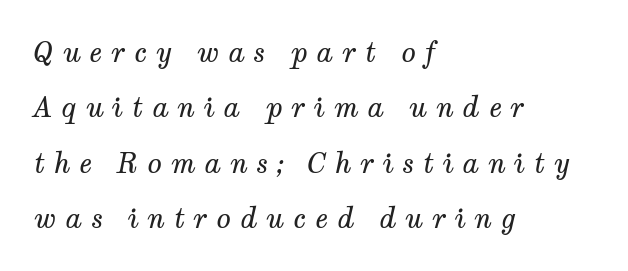
{"italic": "yes", "lean": "right", "slant_degrees": 12, "bold": "no", "underline": "no", "align": "left", "line_spacing": "loose", "line_spacing_ratio": 2.05, "letter_spacing": "wide", "letter_spacing_em": 0.32, "glyph_px": 27}
